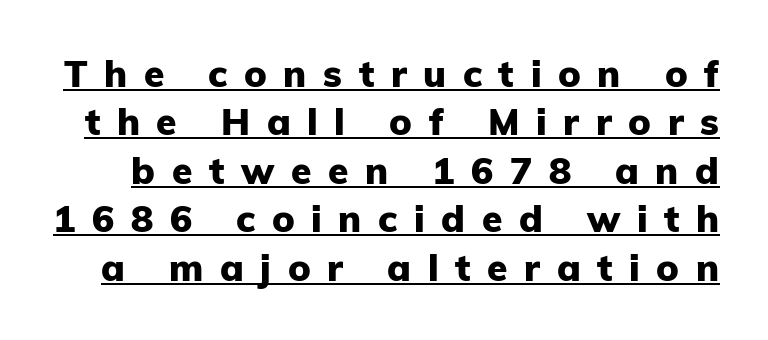
Students, observe: this is what conventionally led text looks like. Character widths vary here, with narrow letters taking less room than wide ones. Unlike italic type, these characters show no tilt at all. Glyph-to-glyph distance is far greater than everyday printed text. The rendering uses a bold face; every stroke is thick and dark. A baseline rule has been typeset under these characters.
